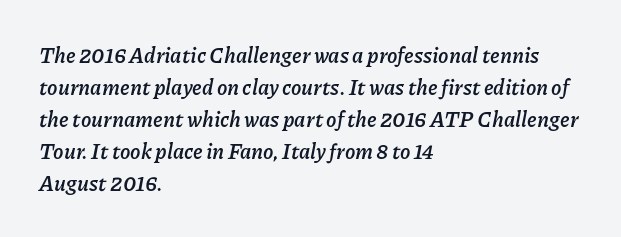
The passage is arranged the way most books set body copy — flush left. You'd pick this weight for a headline — it's a proper bold. The passage shown has conventional tracking throughout. Notice how descenders clear the ascenders below comfortably — that's standard leading.
